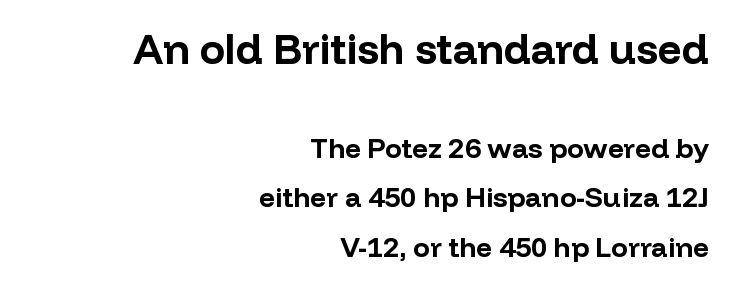
Q: Is the text bold? A: Yes.
Q: Is the text italic (slanted)? A: No, it is upright.
Q: Is the typeface a serif or a sans-serif typeface? A: Sans-serif.
Q: Is the text underlined? A: No.
Q: How is the paragraph aligned? A: Right-aligned.
Q: Is the spacing between letters normal or unusually wide? A: Normal.
Q: Which block of text is set in a larger size, the first (top) or the second (bottom)? A: The first (top) one.
Q: Width (condensed, normal, or wide)? A: Normal.
Q: Stroke contrast? A: Low.
Q: x-height? A: Medium.
Q: Monospaced? A: No.
